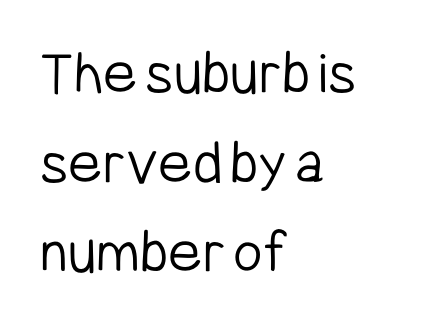
The image shows 64 px light, condensed sans-serif type, upright; set left-aligned, normal line spacing (1.4x), normal letter spacing, not underlined; low stroke contrast and a medium x-height.
